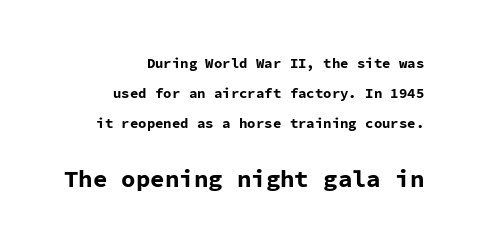
The lines in this sample share a right terminus and differ only in where they begin. Scale increases going downward across the two blocks. The designer dialed line spacing up above the default. Every stem runs plumb, perpendicular to the baseline. Bare-footed words on every line. Here the glyphs are tracked normally, forming tight word shapes.
